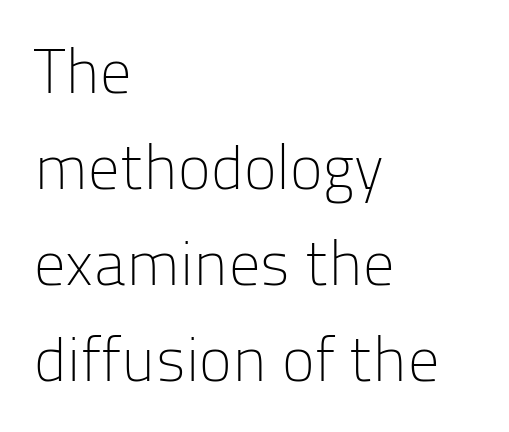
{"serif": "no", "italic": "no", "bold": "no", "weight": "light", "width": "normal", "stroke_contrast": "low", "x_height": "medium", "monospaced": "no", "underline": "no", "align": "left", "line_spacing": "normal", "line_spacing_ratio": 1.55, "letter_spacing": "normal", "letter_spacing_em": 0.0, "glyph_px": 62}
